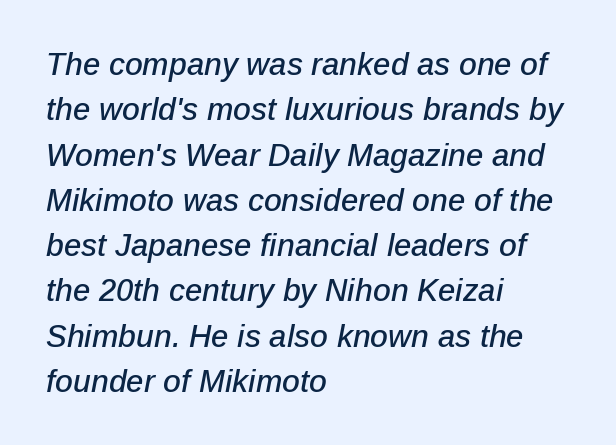
Q: Is the text italic (slanted)? A: Yes, it leans right by about 12 degrees.
Q: Is the text underlined? A: No.
Q: How is the paragraph aligned? A: Left-aligned.
Q: Is the spacing between letters normal or unusually wide? A: Normal.
Q: Is the spacing between lines tight, normal or loose? A: Normal.
Q: Width (condensed, normal, or wide)? A: Normal.
Q: Stroke contrast? A: Low.
Q: x-height? A: Medium.
Q: Monospaced? A: No.
